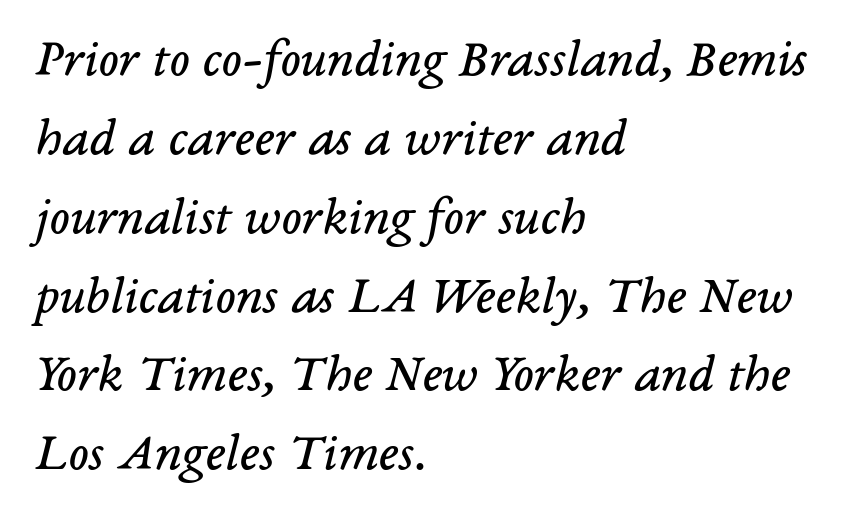
Q: Is the text bold? A: No.
Q: Is the text italic (slanted)? A: Yes, it leans right by about 14 degrees.
Q: Is the typeface a serif or a sans-serif typeface? A: Serif.
Q: Is the text underlined? A: No.
Q: How is the paragraph aligned? A: Left-aligned.
Q: Is the spacing between letters normal or unusually wide? A: Normal.
Q: Is the spacing between lines tight, normal or loose? A: Normal.
Q: Width (condensed, normal, or wide)? A: Normal.
Q: Stroke contrast? A: Low.
Q: x-height? A: Medium.
Q: Monospaced? A: No.
